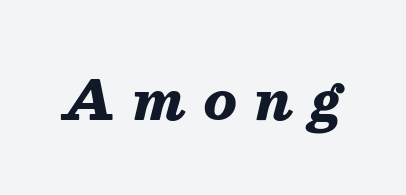
The image shows 54 px heavy type, italic (leaning right); set unusually wide letter spacing (+0.32 em), not underlined; medium stroke contrast and a medium x-height.
